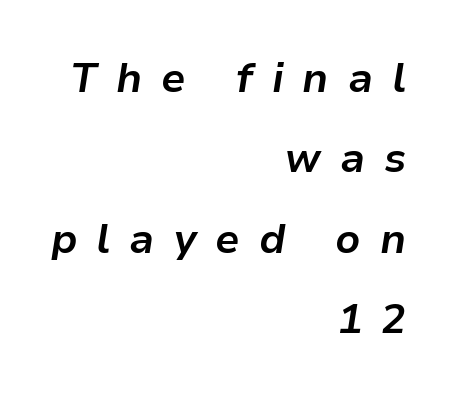
The type is letterspaced generously, with wide tracking. The rendering uses a bold face; every stroke is thick and dark. Line endings align vertically; line beginnings do not. The glyphs look as if they've been sheared to an angle. Quick note: underline off.
